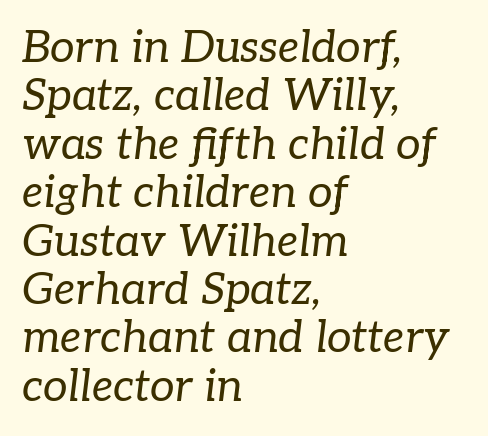
Q: Is the text bold? A: No.
Q: Is the text italic (slanted)? A: Yes, it leans right by about 7 degrees.
Q: Is the typeface a serif or a sans-serif typeface? A: Serif.
Q: Is the text underlined? A: No.
Q: How is the paragraph aligned? A: Left-aligned.
Q: Is the spacing between letters normal or unusually wide? A: Normal.
Q: Is the spacing between lines tight, normal or loose? A: Tight.
Q: Width (condensed, normal, or wide)? A: Normal.
Q: Stroke contrast? A: Low.
Q: x-height? A: Medium.
Q: Monospaced? A: No.
